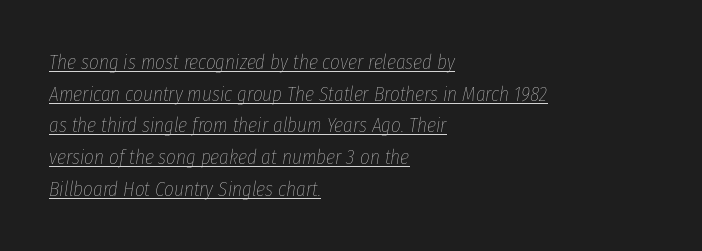
Q: Is the text bold? A: No.
Q: Is the text italic (slanted)? A: Yes, it leans right by about 8 degrees.
Q: Is the text underlined? A: Yes.
Q: How is the paragraph aligned? A: Left-aligned.
Q: Is the spacing between letters normal or unusually wide? A: Normal.
Q: Is the spacing between lines tight, normal or loose? A: Normal.
